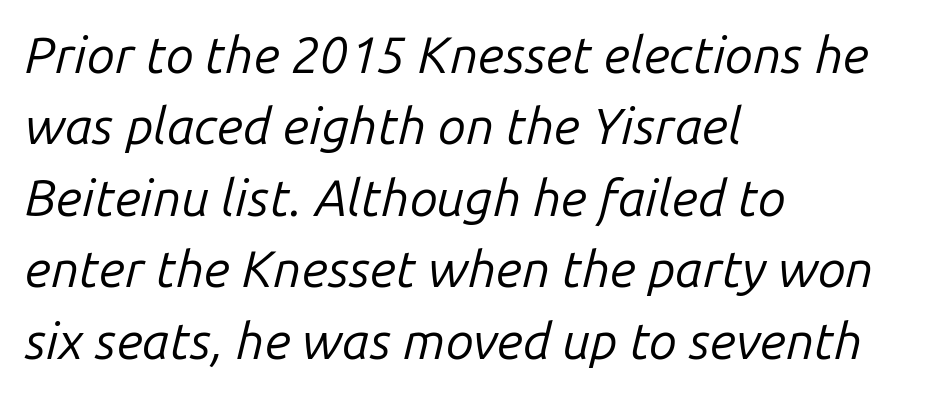
Q: Is the text bold? A: No.
Q: Is the text italic (slanted)? A: Yes, it leans right by about 14 degrees.
Q: Is the text underlined? A: No.
Q: How is the paragraph aligned? A: Left-aligned.
Q: Is the spacing between letters normal or unusually wide? A: Normal.
Q: Is the spacing between lines tight, normal or loose? A: Normal.
Q: Width (condensed, normal, or wide)? A: Normal.
Q: Stroke contrast? A: Low.
Q: x-height? A: Medium.
Q: Monospaced? A: No.
